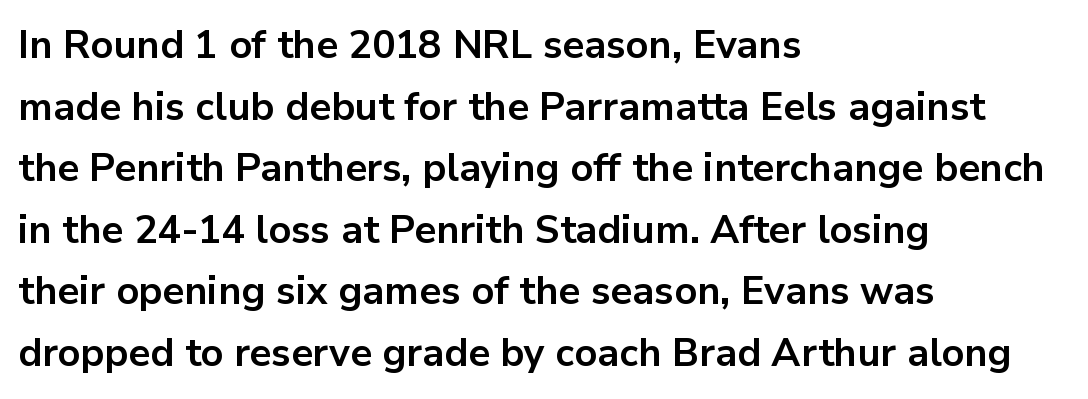
In terms of letterspacing, this is plain default setting. These lines are composed in type without serifs. Normally led — the rows are evenly, conventionally spaced. The face used here has the dense, thick strokes of a bold.
